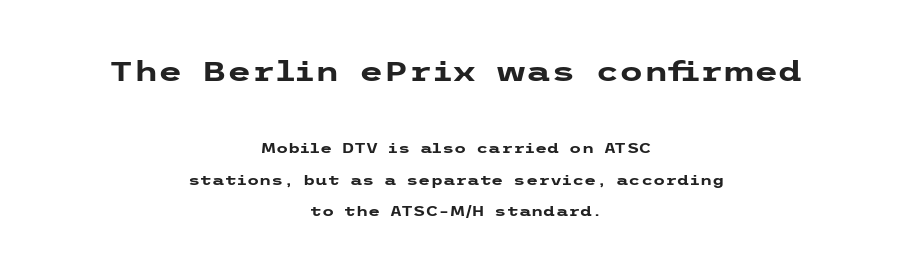
{"serif": "no", "italic": "no", "bold": "yes", "weight": "heavy", "width": "wide", "stroke_contrast": "low", "x_height": "medium", "underline": "no", "align": "center", "line_spacing": "loose", "line_spacing_ratio": 2.25, "letter_spacing": "normal", "letter_spacing_em": 0.0, "larger_block": "first", "size_ratio": 2.0, "glyph_px": 28}
